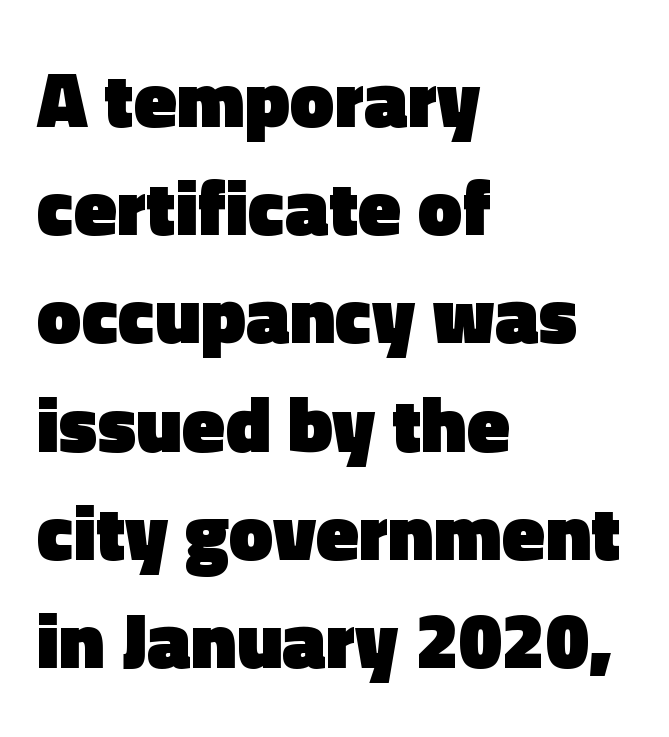
It's the straight-up-and-down kind of type. The rows are spaced the way most documents space them. The face used here is a sans, in the tradition of grotesques and geometrics. This sample is left-justified, so line endings fall wherever the words run out.
